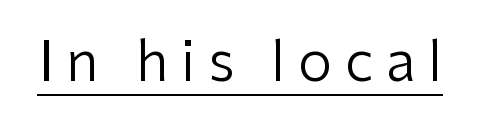
{"serif": "no", "italic": "no", "bold": "no", "weight": "regular", "width": "normal", "stroke_contrast": "low", "x_height": "medium", "monospaced": "no", "underline": "yes", "letter_spacing": "wide", "letter_spacing_em": 0.23, "glyph_px": 55}
